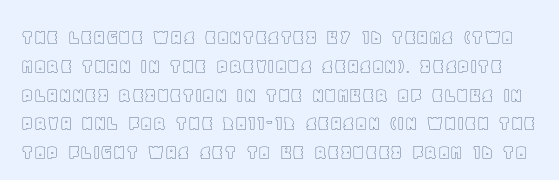
Q: Is the text italic (slanted)? A: No, it is upright.
Q: Is the text underlined? A: No.
Q: Is the spacing between letters normal or unusually wide? A: Normal.
Q: Is the spacing between lines tight, normal or loose? A: Normal.
